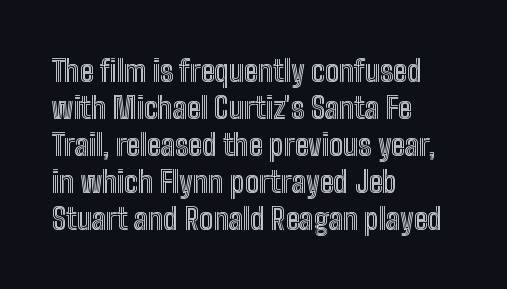
{"italic": "no", "width": "condensed", "x_height": "medium", "monospaced": "no", "underline": "no", "align": "left", "line_spacing_ratio": 1.23, "letter_spacing": "normal", "letter_spacing_em": 0.0, "glyph_px": 30}
